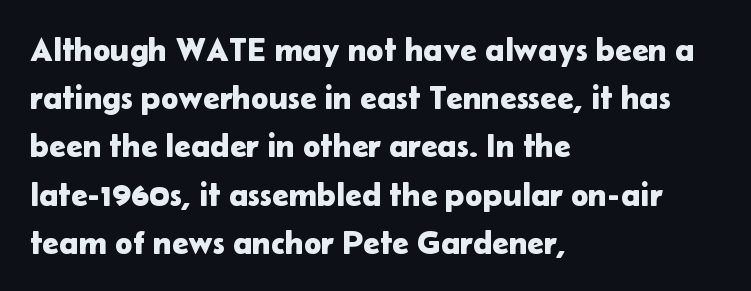
Q: Is the text italic (slanted)? A: No, it is upright.
Q: Is the typeface a serif or a sans-serif typeface? A: Sans-serif.
Q: Is the text underlined? A: No.
Q: How is the paragraph aligned? A: Left-aligned.
Q: Is the spacing between letters normal or unusually wide? A: Normal.
Q: Is the spacing between lines tight, normal or loose? A: Normal.
Q: Width (condensed, normal, or wide)? A: Normal.
Q: Stroke contrast? A: Low.
Q: x-height? A: Medium.
Q: Monospaced? A: No.
